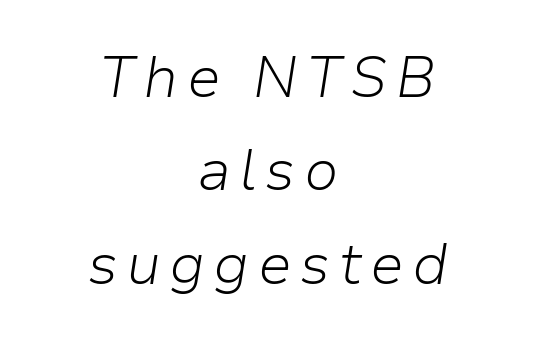
{"italic": "yes", "lean": "right", "slant_degrees": 9, "bold": "no", "weight": "light", "width": "normal", "stroke_contrast": "low", "x_height": "medium", "monospaced": "no", "underline": "no", "align": "center", "line_spacing": "normal", "line_spacing_ratio": 1.64, "glyph_px": 57}
